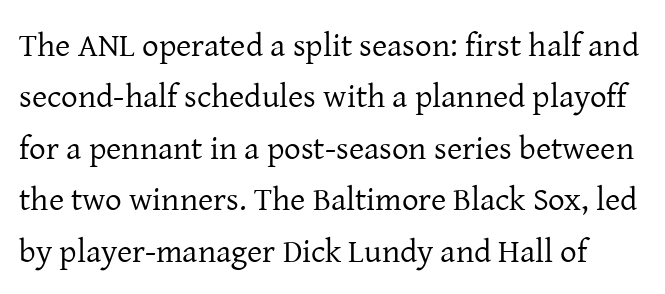
This sample uses plain, unmodified letter spacing. Vertical spacing — default. This sample uses a serif face. Ascenders rise straight up at ninety degrees. The passage shown is not bold in any degree.
